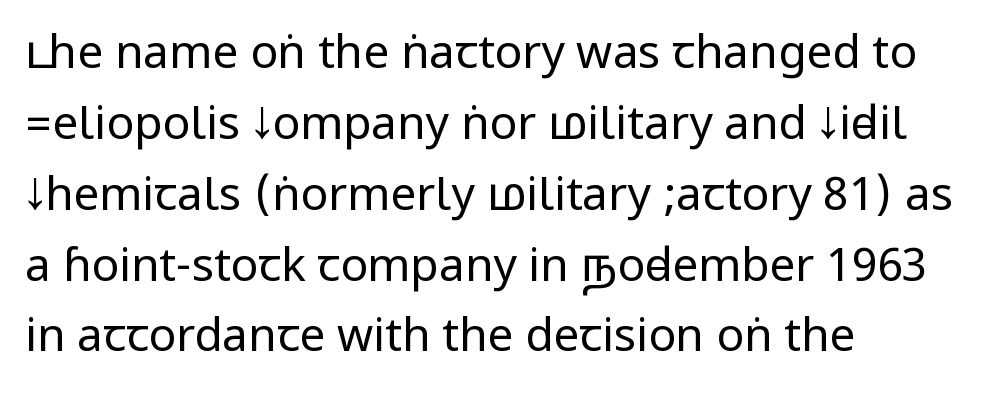
{"serif": "no", "italic": "no", "bold": "no", "weight": "regular", "width": "condensed", "stroke_contrast": "low", "underline": "no", "align": "left", "line_spacing": "normal", "line_spacing_ratio": 1.54, "letter_spacing": "normal", "letter_spacing_em": 0.0, "glyph_px": 46}
